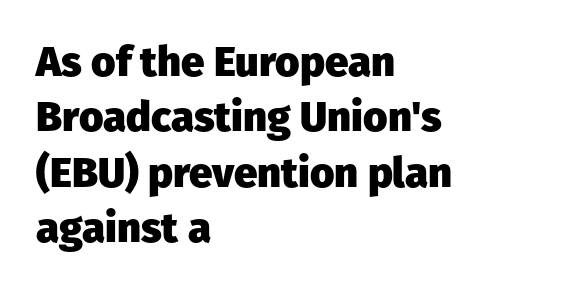
Ascenders rise straight up at ninety degrees. Glyph-to-glyph distance matches everyday printed text. How would I describe the line gaps? Plain and ordinary. Any mark beneath the type? The region is blank.
